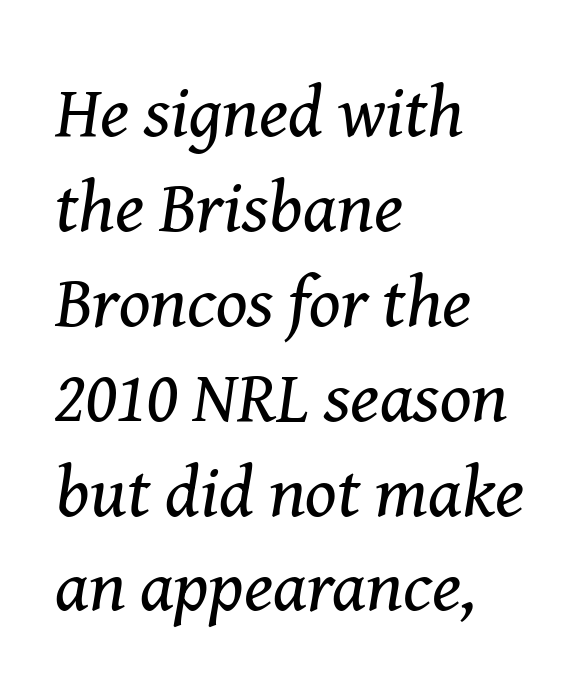
{"serif": "yes", "italic": "yes", "lean": "right", "slant_degrees": 8, "bold": "no", "weight": "regular", "width": "normal", "stroke_contrast": "medium", "x_height": "medium", "monospaced": "no", "underline": "no", "align": "left", "line_spacing": "normal", "line_spacing_ratio": 1.3, "letter_spacing": "normal", "letter_spacing_em": 0.0, "glyph_px": 73}
